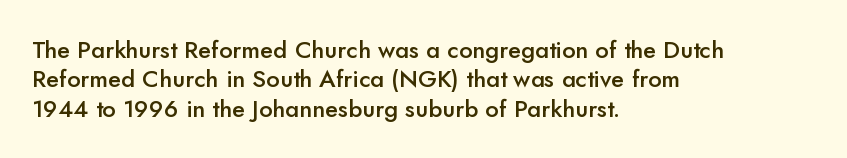
This rendering leaves character spacing at its baseline value. The gap between lines stays unmarked. Characters remain perfectly vertical along every line. The compositor pushed each line to the left boundary.
